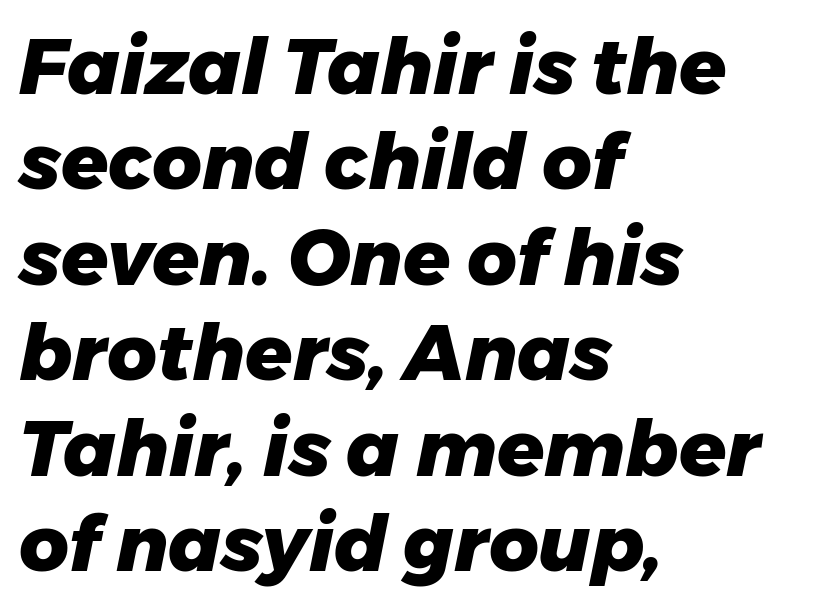
{"italic": "yes", "lean": "right", "slant_degrees": 11, "bold": "yes", "weight": "heavy", "width": "normal", "stroke_contrast": "low", "x_height": "medium", "monospaced": "no", "underline": "no", "align": "left", "line_spacing_ratio": 1.24, "letter_spacing": "normal", "letter_spacing_em": 0.0, "glyph_px": 77}
